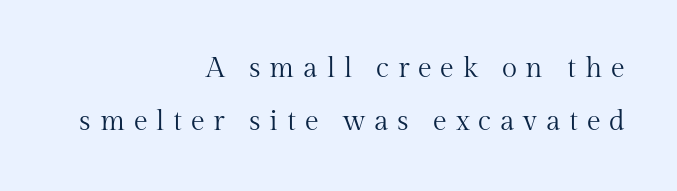
Q: Is the text bold? A: No.
Q: Is the text italic (slanted)? A: No, it is upright.
Q: Is the typeface a serif or a sans-serif typeface? A: Serif.
Q: Is the text underlined? A: No.
Q: How is the paragraph aligned? A: Right-aligned.
Q: Is the spacing between letters normal or unusually wide? A: Unusually wide.
Q: Is the spacing between lines tight, normal or loose? A: Loose.
Q: Width (condensed, normal, or wide)? A: Normal.
Q: Stroke contrast? A: Medium.
Q: x-height? A: Medium.
Q: Monospaced? A: No.
